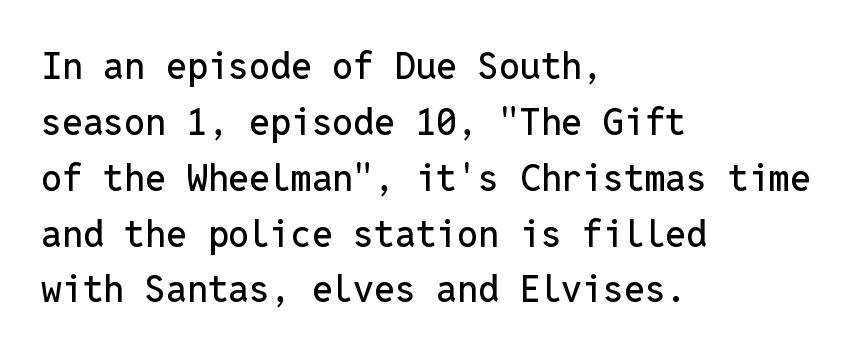
The image shows 37 px sans-serif type, upright, monospaced; set left-aligned, normal line spacing (1.51x), normal letter spacing, not underlined; low stroke contrast and a medium x-height.
